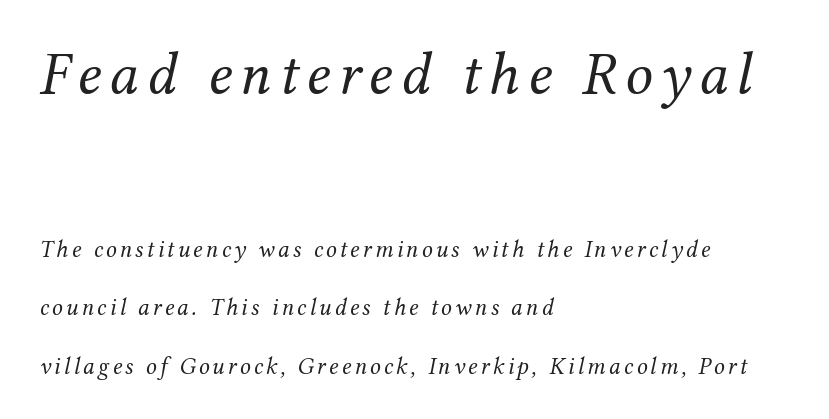
{"serif": "yes", "italic": "yes", "lean": "right", "slant_degrees": 12, "bold": "no", "weight": "regular", "width": "normal", "stroke_contrast": "medium", "x_height": "medium", "monospaced": "no", "underline": "no", "align": "left", "line_spacing": "loose", "line_spacing_ratio": 2.42, "larger_block": "first", "size_ratio": 2.54, "glyph_px": 61}
